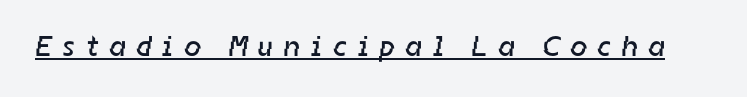
{"serif": "no", "bold": "no", "weight": "regular", "width": "normal", "stroke_contrast": "low", "x_height": "medium", "monospaced": "no", "underline": "yes", "letter_spacing": "wide", "letter_spacing_em": 0.38, "glyph_px": 29}
